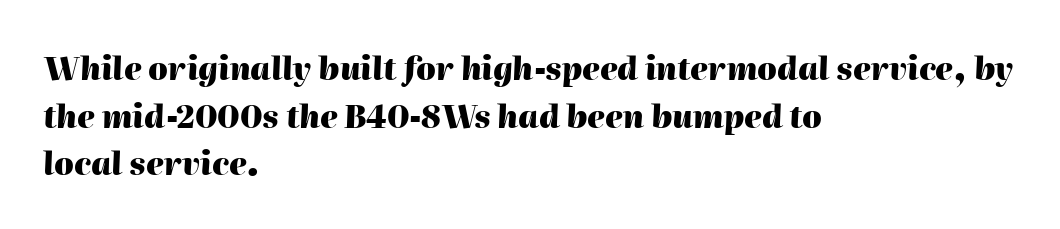
{"italic": "yes", "lean": "right", "slant_degrees": 2, "bold": "yes", "weight": "heavy", "width": "normal", "stroke_contrast": "high", "x_height": "medium", "monospaced": "no", "underline": "no", "align": "left", "line_spacing": "normal", "line_spacing_ratio": 1.54, "letter_spacing": "normal", "letter_spacing_em": 0.0, "glyph_px": 31}
